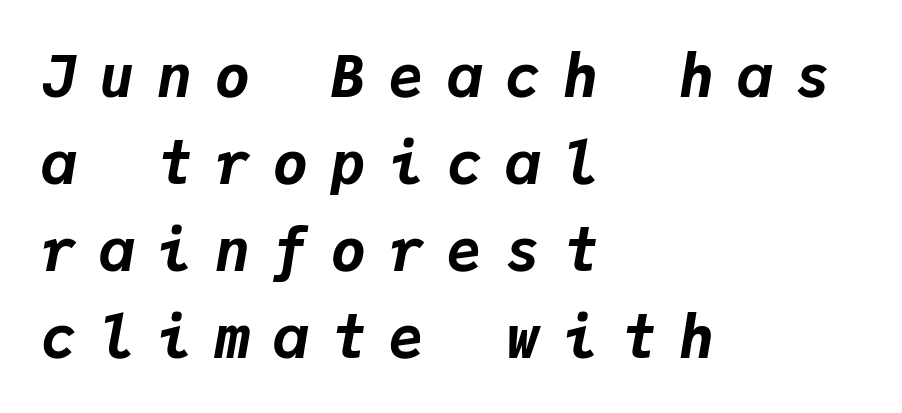
Q: Is the text bold? A: Yes.
Q: Is the text italic (slanted)? A: Yes, it leans right by about 9 degrees.
Q: Is the text underlined? A: No.
Q: How is the paragraph aligned? A: Left-aligned.
Q: Is the spacing between letters normal or unusually wide? A: Unusually wide.
Q: Is the spacing between lines tight, normal or loose? A: Normal.
Q: Width (condensed, normal, or wide)? A: Normal.
Q: Stroke contrast? A: Low.
Q: x-height? A: Medium.
Q: Monospaced? A: Yes.
